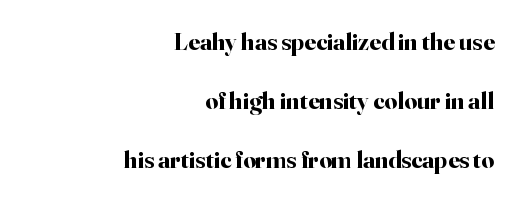
Q: Is the text bold? A: Yes.
Q: Is the text italic (slanted)? A: No, it is upright.
Q: Is the text underlined? A: No.
Q: How is the paragraph aligned? A: Right-aligned.
Q: Is the spacing between letters normal or unusually wide? A: Normal.
Q: Is the spacing between lines tight, normal or loose? A: Loose.
